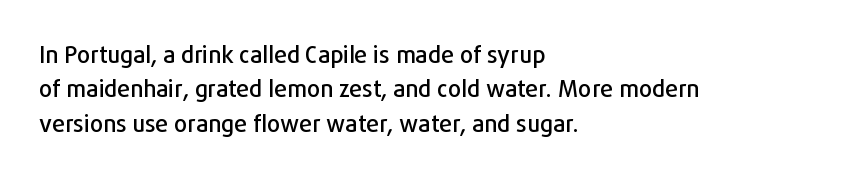
The image shows 23 px text type, upright; set left-aligned, normal line spacing (1.49x), normal letter spacing, not underlined.
